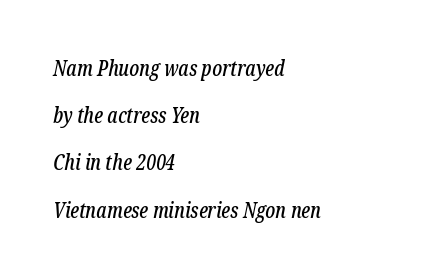
{"italic": "yes", "lean": "right", "slant_degrees": 12, "underline": "no", "align": "left", "line_spacing": "loose", "line_spacing_ratio": 2.25, "letter_spacing": "normal", "letter_spacing_em": 0.0, "glyph_px": 21}
